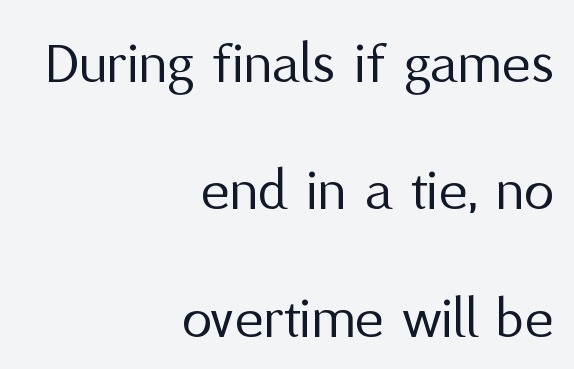
The image shows 61 px regular-weight sans-serif type, upright; set right-aligned, loose line spacing (2.09x), normal letter spacing, not underlined; medium stroke contrast and a medium x-height.
